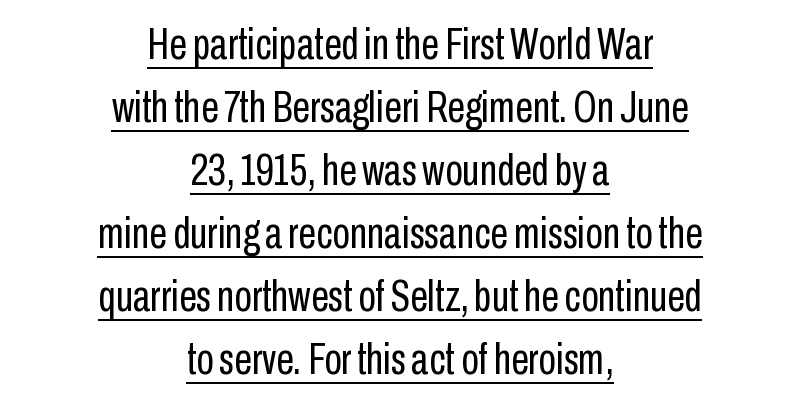
{"serif": "no", "italic": "no", "bold": "no", "weight": "regular", "width": "condensed", "stroke_contrast": "low", "x_height": "medium", "monospaced": "no", "underline": "yes", "align": "center", "line_spacing": "normal", "line_spacing_ratio": 1.4, "letter_spacing": "normal", "letter_spacing_em": 0.0, "glyph_px": 45}
